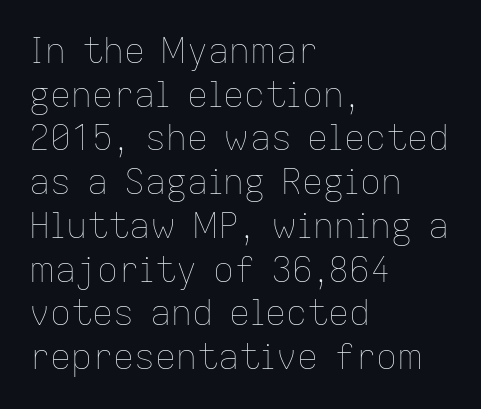
Vertical stems look standard width or narrower in stroke. The space between consecutive lines is moderate. Vertical strokes here are truly vertical. The space beneath each line is pristine and unruled. Line starts are locked; line ends wander.
